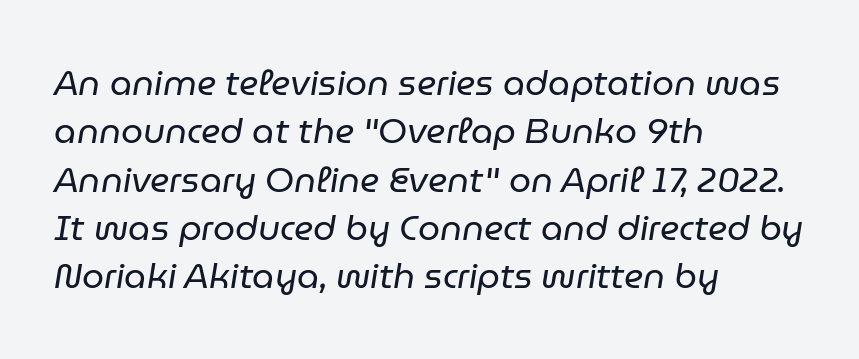
Q: Is the text bold? A: No.
Q: Is the text italic (slanted)? A: Yes, it leans right by about 9 degrees.
Q: Is the text underlined? A: No.
Q: How is the paragraph aligned? A: Left-aligned.
Q: Is the spacing between letters normal or unusually wide? A: Normal.
Q: Is the spacing between lines tight, normal or loose? A: Normal.
Q: Width (condensed, normal, or wide)? A: Normal.
Q: Stroke contrast? A: Low.
Q: x-height? A: Medium.
Q: Monospaced? A: No.
